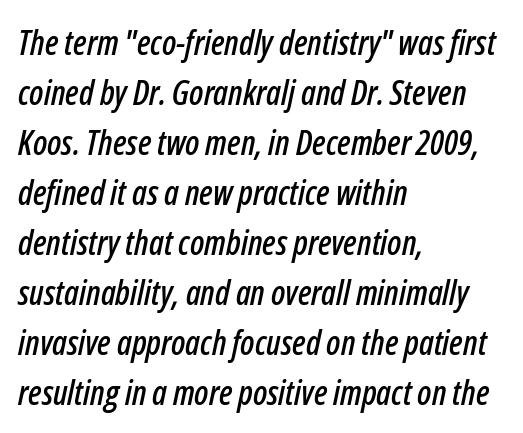
The image shows 34 px condensed type, italic (leaning right); set left-aligned, normal line spacing (1.47x), normal letter spacing, not underlined; low stroke contrast and a medium x-height.
